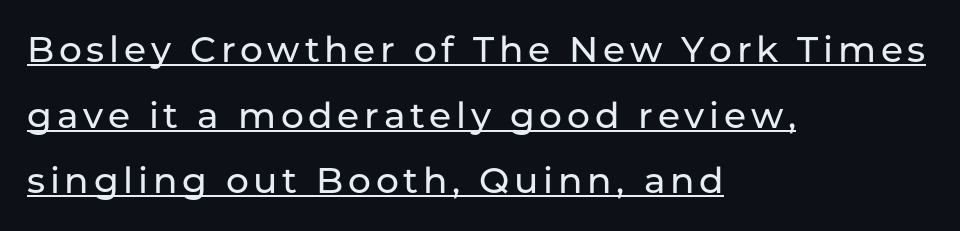
Q: Is the text italic (slanted)? A: No, it is upright.
Q: Is the typeface a serif or a sans-serif typeface? A: Sans-serif.
Q: Is the text underlined? A: Yes.
Q: How is the paragraph aligned? A: Left-aligned.
Q: Width (condensed, normal, or wide)? A: Normal.
Q: Stroke contrast? A: Low.
Q: x-height? A: Medium.
Q: Monospaced? A: No.
